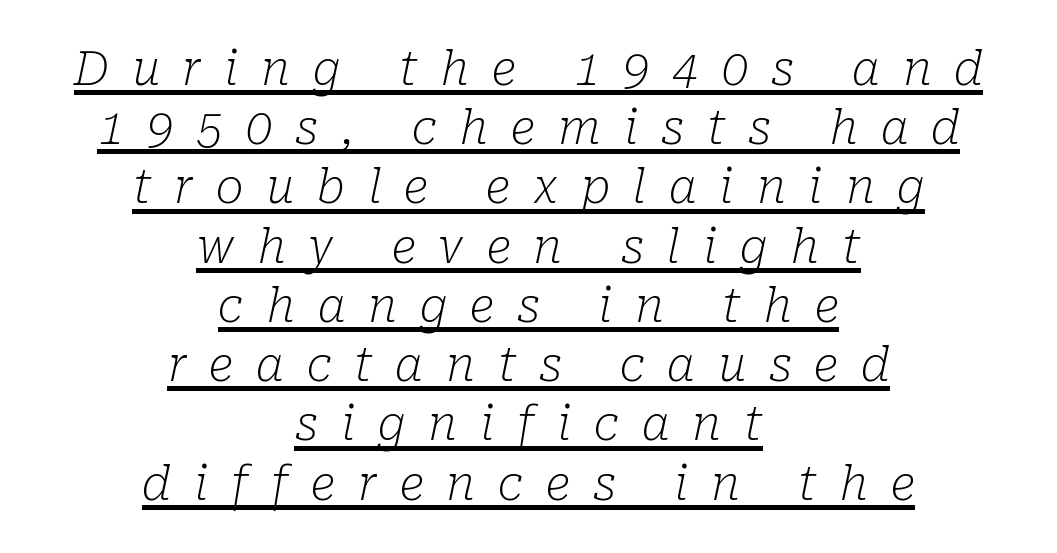
{"serif": "yes", "italic": "yes", "lean": "right", "slant_degrees": 10, "bold": "no", "weight": "light", "width": "normal", "stroke_contrast": "low", "x_height": "medium", "monospaced": "no", "underline": "yes", "align": "center", "line_spacing": "normal", "line_spacing_ratio": 1.26, "letter_spacing": "wide", "letter_spacing_em": 0.49, "glyph_px": 47}
